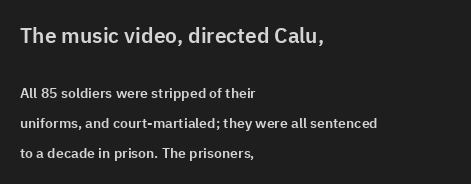
{"italic": "no", "underline": "no", "align": "left", "line_spacing": "loose", "line_spacing_ratio": 2.14, "letter_spacing": "normal", "letter_spacing_em": 0.0, "larger_block": "first", "size_ratio": 1.5, "glyph_px": 21}
